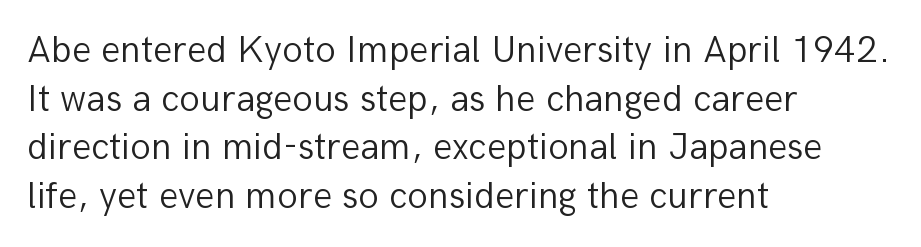
Which margin do the lines hug? The left one — the right edge is uneven. Each row of text sits above clean, open space. Type style note: lacks serifs. Every character sits straight up, as roman type does.
